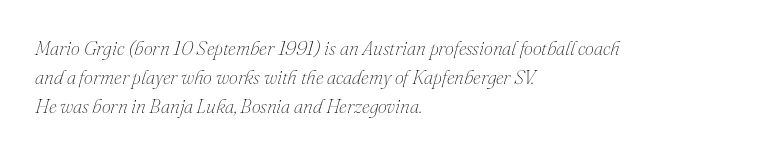
{"italic": "yes", "lean": "right", "slant_degrees": 16, "bold": "no", "underline": "no", "align": "left", "line_spacing": "normal", "line_spacing_ratio": 1.46, "letter_spacing": "normal", "letter_spacing_em": 0.0, "glyph_px": 20}
